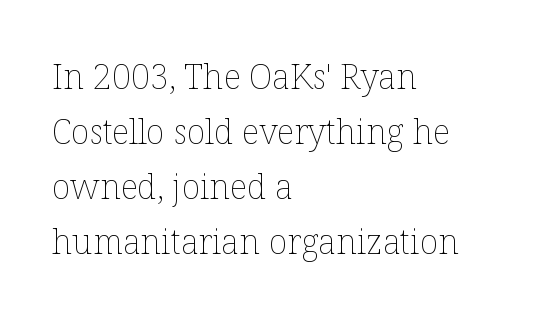
The font's upright variant was chosen for this text. These lines are rendered in a variable-pitch font. Caption: multi-line text, flush left, ragged right. Compared with typical paragraphs, the rows here are spaced about the same.
